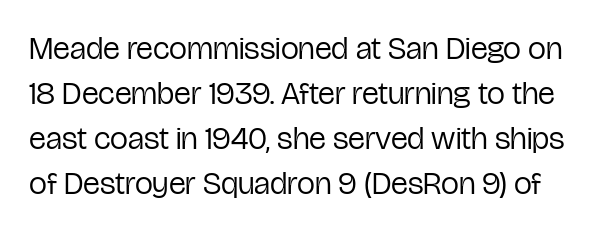
The image shows 32 px regular-weight, condensed sans-serif type, upright; set normal line spacing (1.41x), normal letter spacing, not underlined; low stroke contrast and a medium x-height.
